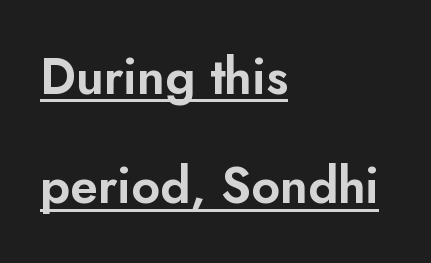
The typeface chosen for these lines omits serifs. Does the copy run flush right? No — it runs flush left. This is the regular roman posture of the typeface. The type is set solid horizontally, with unmodified tracking. Does the leading feel generous? Absolutely, it's lavish. These characters rest on top of a visible drawn line.
